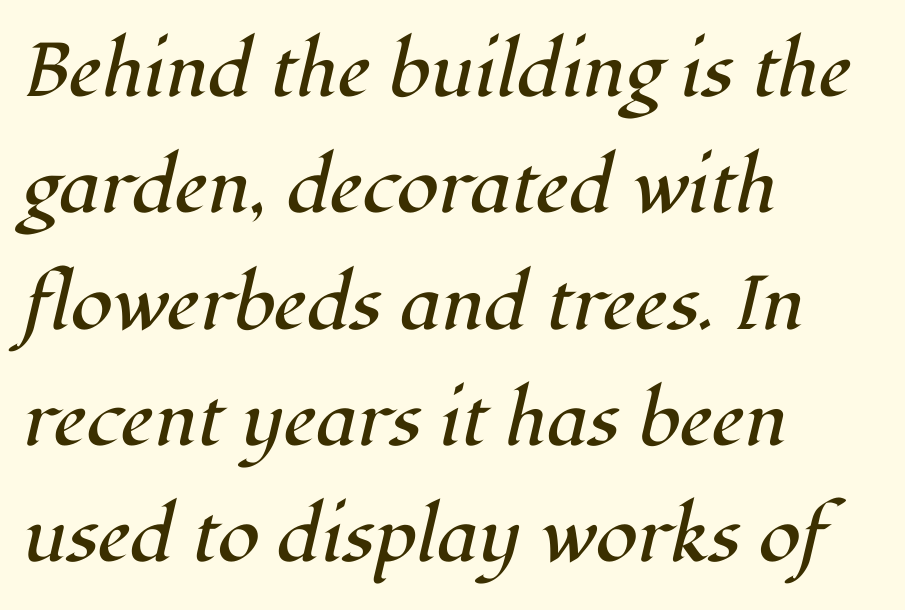
The image shows 76 px regular-weight serif type, italic (leaning right); set left-aligned, normal line spacing (1.53x), normal letter spacing, not underlined; high stroke contrast and a medium x-height.
